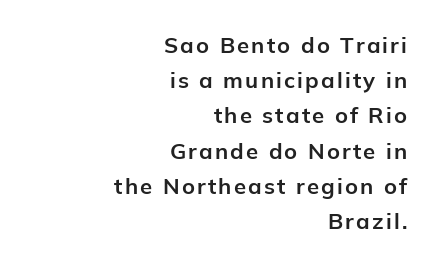
{"italic": "no", "bold": "yes", "underline": "no", "align": "right", "line_spacing": "normal", "line_spacing_ratio": 1.6, "glyph_px": 22}
